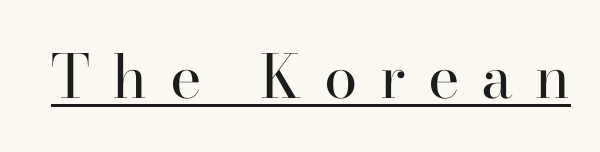
Looks like regular typesetting: each glyph gets only the width it needs. What kind of face is this? One with serifs. A baseline rule has been typeset under these characters. Designer's note — italics off, roman on. Ink coverage per letter is moderate at most. The line texture is sparse and dotted thanks to wide tracking.
